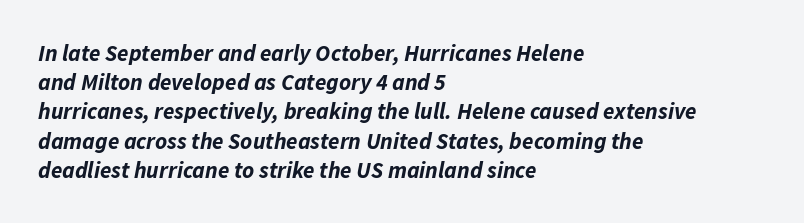
Spacing between characters is what you'd get straight out of the box. Normally led — the rows are evenly, conventionally spaced. Does the copy run flush right? No — it runs flush left. The typesetting leans heavy: a genuine bold. The foot of each line stays bare and open. The passage shown leans; its letterforms are oblique.
